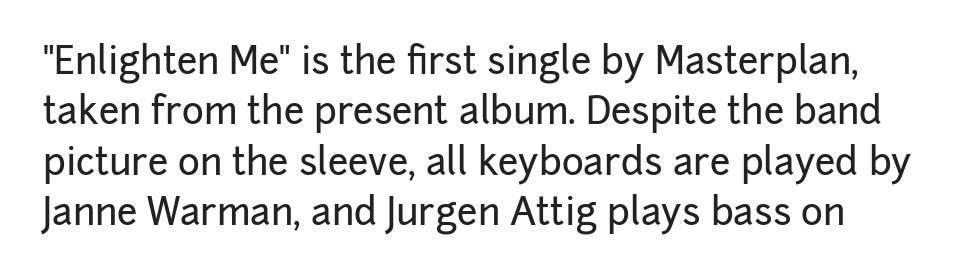
The image shows 37 px sans-serif type, upright; set left-aligned, normal line spacing (1.36x), normal letter spacing, not underlined; low stroke contrast and a medium x-height.
